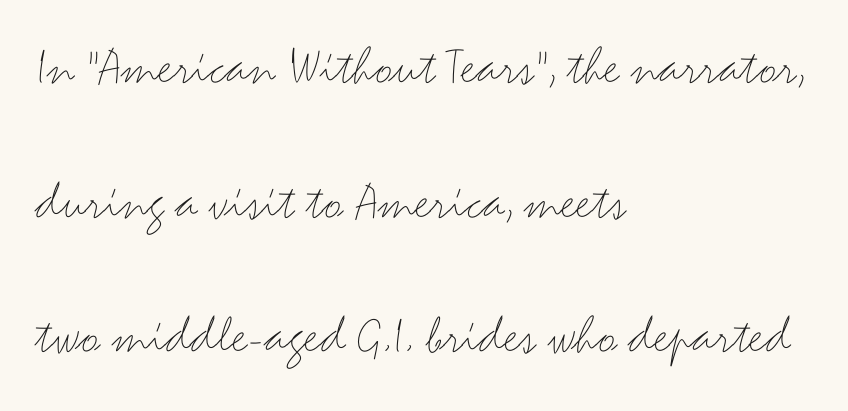
Q: Is the text bold? A: No.
Q: Is the text italic (slanted)? A: Yes.
Q: Is the typeface a serif or a sans-serif typeface? A: Sans-serif.
Q: Is the text underlined? A: No.
Q: How is the paragraph aligned? A: Left-aligned.
Q: Is the spacing between letters normal or unusually wide? A: Normal.
Q: Is the spacing between lines tight, normal or loose? A: Loose.
Q: Width (condensed, normal, or wide)? A: Wide.
Q: Stroke contrast? A: Medium.
Q: x-height? A: Small.
Q: Monospaced? A: No.
